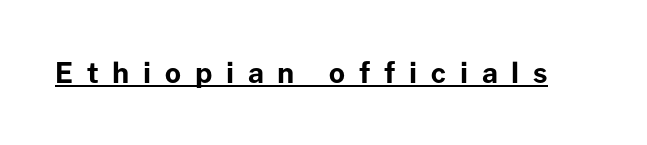
Weight check: bold — yes, fully. These lines were composed using upright roman letters. Is this a sans? Yes — the strokes have no serifs. Observe the wide spacing: letters keep a clear distance from each other.
